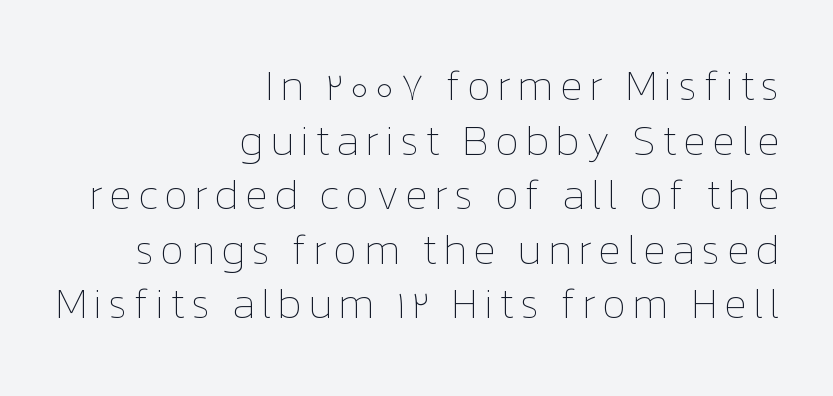
Q: Is the text bold? A: No.
Q: Is the text italic (slanted)? A: No, it is upright.
Q: Is the text underlined? A: No.
Q: How is the paragraph aligned? A: Right-aligned.
Q: Is the spacing between lines tight, normal or loose? A: Normal.
Q: Width (condensed, normal, or wide)? A: Normal.
Q: Stroke contrast? A: Low.
Q: x-height? A: Medium.
Q: Monospaced? A: No.
